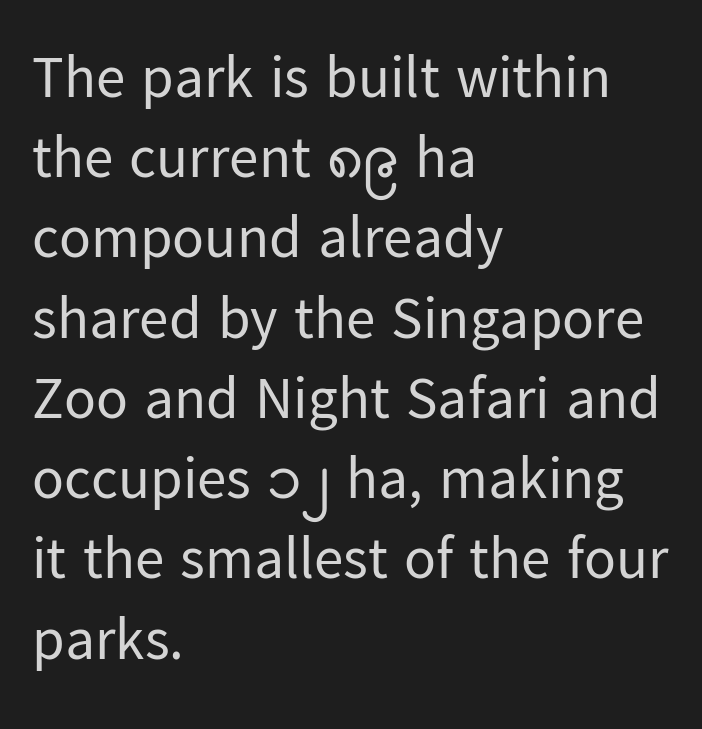
Q: Is the text bold? A: No.
Q: Is the text italic (slanted)? A: No, it is upright.
Q: Is the typeface a serif or a sans-serif typeface? A: Sans-serif.
Q: Is the text underlined? A: No.
Q: How is the paragraph aligned? A: Left-aligned.
Q: Is the spacing between letters normal or unusually wide? A: Normal.
Q: Is the spacing between lines tight, normal or loose? A: Normal.
Q: Width (condensed, normal, or wide)? A: Normal.
Q: Stroke contrast? A: Low.
Q: x-height? A: Medium.
Q: Monospaced? A: No.
